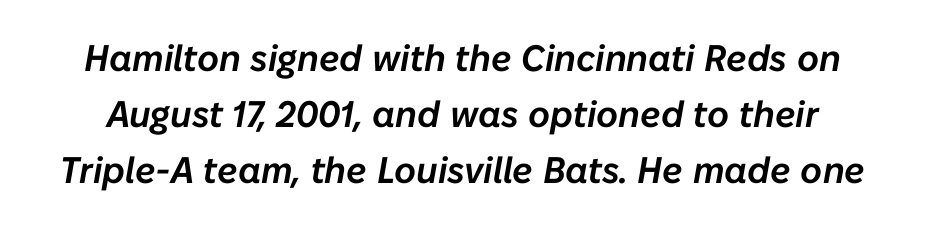
Spacing verdict: proportional, widths tailored to each character. The type is set solid horizontally, with unmodified tracking. If you measured baseline to baseline, you'd find a middling distance. The face used here has a pronounced slope to its letters. Anything drawn beneath the words? Only blank space.
